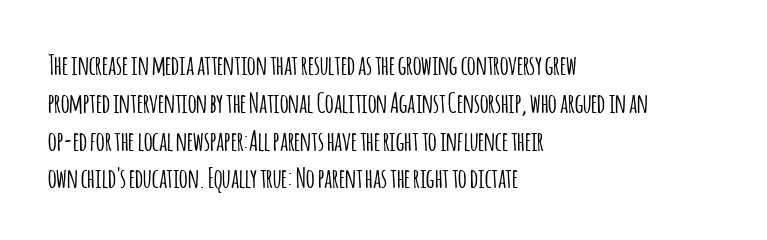
The ragged edge is on the right, which tells us the setting is flush left. Underline: absent. Does the leading feel generous? No, just average. The type is set solid horizontally, with unmodified tracking.
